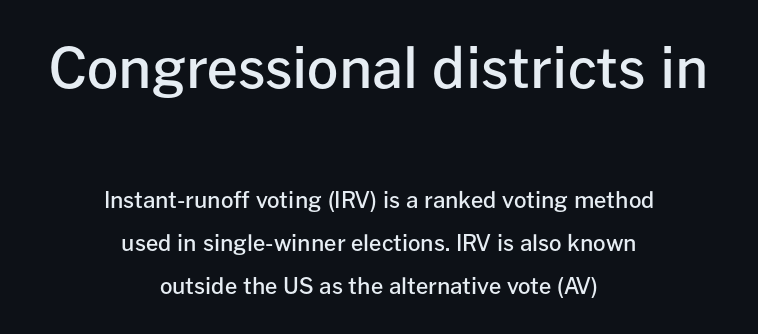
Q: Is the text bold? A: Semi-bold.
Q: Is the text italic (slanted)? A: No, it is upright.
Q: Is the typeface a serif or a sans-serif typeface? A: Sans-serif.
Q: Is the text underlined? A: No.
Q: How is the paragraph aligned? A: Centered.
Q: Is the spacing between letters normal or unusually wide? A: Normal.
Q: Is the spacing between lines tight, normal or loose? A: Loose.
Q: Which block of text is set in a larger size, the first (top) or the second (bottom)? A: The first (top) one.
Q: Width (condensed, normal, or wide)? A: Normal.
Q: Stroke contrast? A: Low.
Q: x-height? A: Medium.
Q: Monospaced? A: No.
